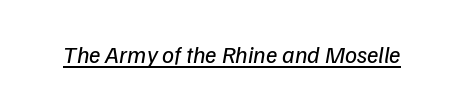
Q: Is the text bold? A: No.
Q: Is the text italic (slanted)? A: Yes, it leans right by about 9 degrees.
Q: Is the text underlined? A: Yes.
Q: Is the spacing between letters normal or unusually wide? A: Normal.
